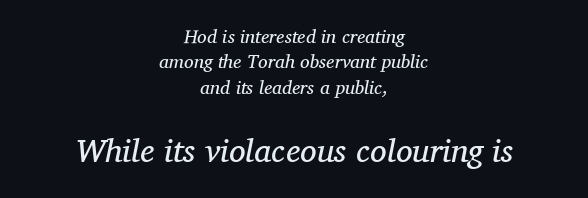
The weight would be labelled regular, book, light, or lighter still. How would I describe the line gaps? Plain and ordinary. Italic? Definitely — the glyphs are oblique. The specimen omits any rule beneath the text block's lines. Observe the serifs anchoring each vertical stroke in this sample.
